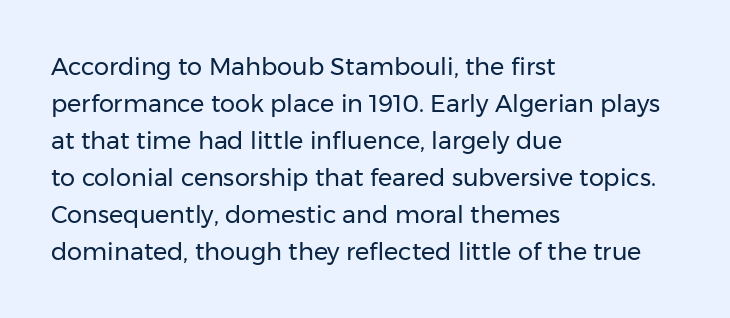
Vertical strokes here are truly vertical. Every row of glyphs begins at an identical x-position on the left. Between one letter and the next there's only the usual sliver of space. Only glyphs here, with clear space below each row.
